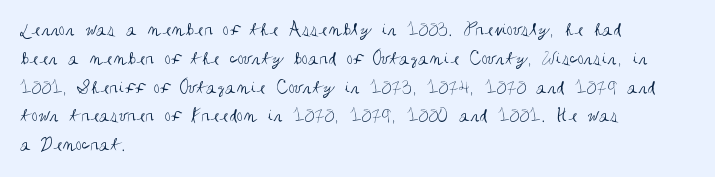
{"bold": "no", "underline": "no", "align": "left", "line_spacing": "normal", "line_spacing_ratio": 1.44, "letter_spacing": "normal", "letter_spacing_em": 0.0, "glyph_px": 20}
